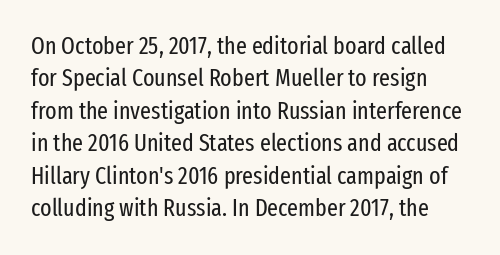
The image shows 24 px text type, upright; set normal line spacing (1.35x), normal letter spacing, not underlined.
